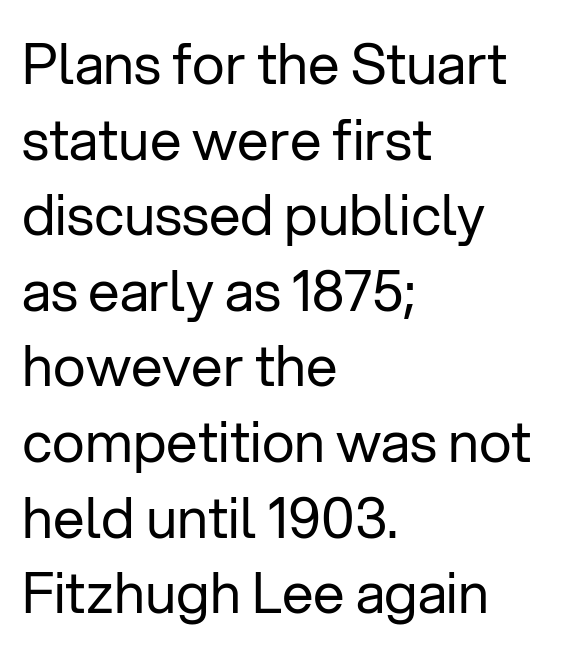
Characters remain perfectly vertical along every line. Look at the tracking — it's just the regular setting, nothing added. Is the type heavy? It reads as light-to-regular instead. Looks like regular typesetting: each glyph gets only the width it needs. The zone under the glyphs is completely vacant.
